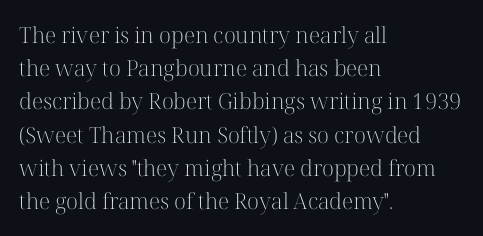
Tall strokes in this sample are plumb rather than angled. Weight: regular or lighter. Tracking value appears to be zero — textbook default spacing. The passage shown stacks its lines at a standard gap. The lines in this sample share a left origin and differ only in where they stop. Anything drawn beneath the words? Only blank space.
